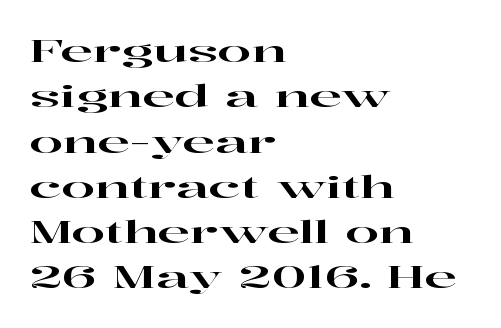
{"serif": "yes", "italic": "no", "width": "wide", "stroke_contrast": "high", "x_height": "medium", "monospaced": "no", "underline": "no", "align": "left", "line_spacing": "normal", "line_spacing_ratio": 1.51, "letter_spacing": "normal", "letter_spacing_em": 0.0, "glyph_px": 30}
